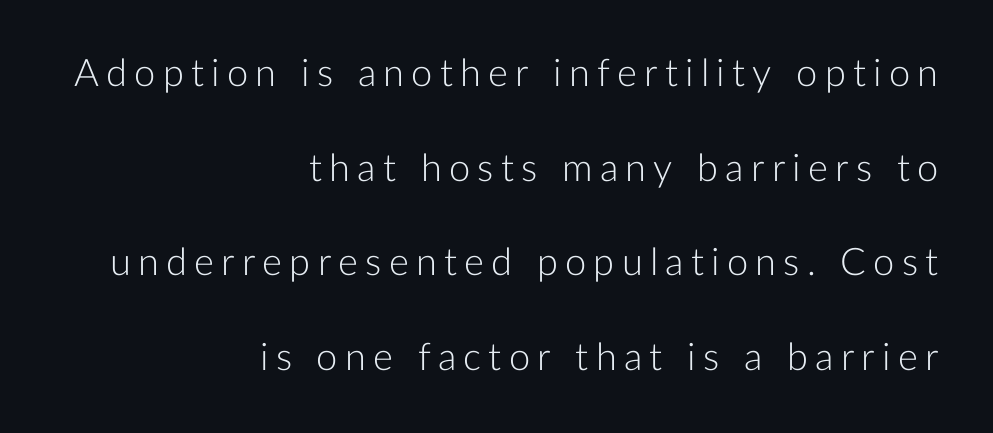
The image shows 38 px light sans-serif type, upright; set right-aligned, loose line spacing (2.49x), not underlined; low stroke contrast and a medium x-height.
